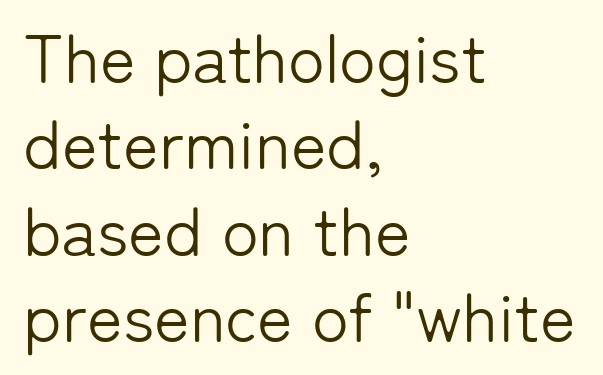
{"serif": "no", "italic": "no", "bold": "no", "weight": "light", "width": "normal", "stroke_contrast": "low", "x_height": "medium", "monospaced": "no", "underline": "no", "align": "left", "line_spacing": "normal", "line_spacing_ratio": 1.27, "letter_spacing": "normal", "letter_spacing_em": 0.0, "glyph_px": 68}
